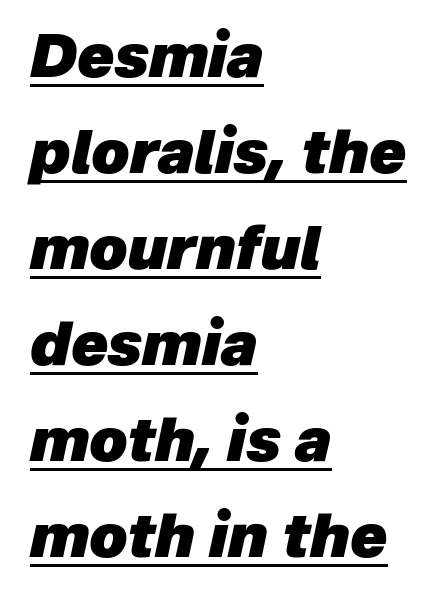
The image shows 60 px heavy type, italic (leaning right); set left-aligned, normal line spacing (1.6x), normal letter spacing, underlined; low stroke contrast and a medium x-height.
